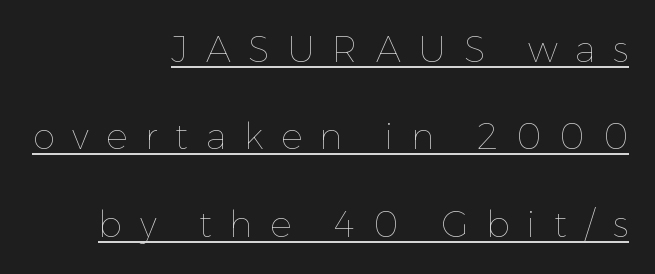
You could not count columns in this text — the font is proportionally spaced. Weight: in the light-to-regular range. The letterforms stand isolated, each surrounded by extra space. In CSS terms this would be text-align: right. You can see a thin bar hugging the bottom of the glyphs. This is roman type, the default non-slanted kind.
